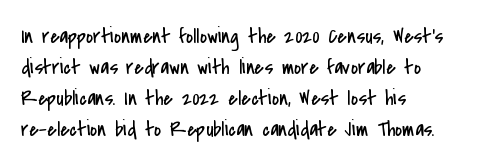
Q: Is the text bold? A: No.
Q: Is the text italic (slanted)? A: No, it is upright.
Q: Is the text underlined? A: No.
Q: How is the paragraph aligned? A: Left-aligned.
Q: Is the spacing between letters normal or unusually wide? A: Normal.
Q: Is the spacing between lines tight, normal or loose? A: Normal.
